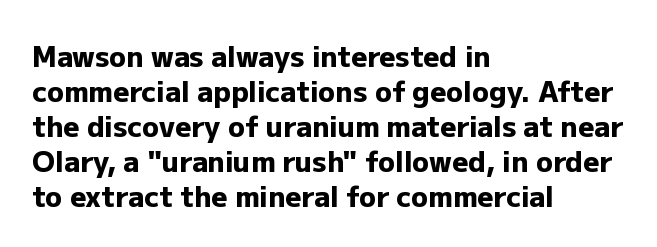
{"serif": "no", "italic": "no", "bold": "yes", "weight": "heavy", "width": "normal", "stroke_contrast": "low", "x_height": "medium", "monospaced": "no", "underline": "no", "align": "left", "line_spacing": "normal", "line_spacing_ratio": 1.25, "letter_spacing": "normal", "letter_spacing_em": 0.0, "glyph_px": 28}
